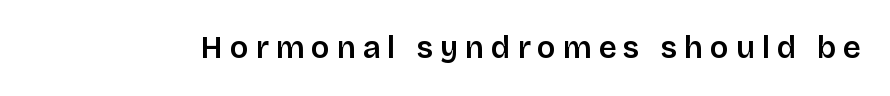
{"serif": "no", "italic": "no", "bold": "semi", "weight": "semibold", "width": "normal", "stroke_contrast": "low", "x_height": "large", "monospaced": "no", "underline": "no", "letter_spacing": "wide", "letter_spacing_em": 0.22, "glyph_px": 31}
